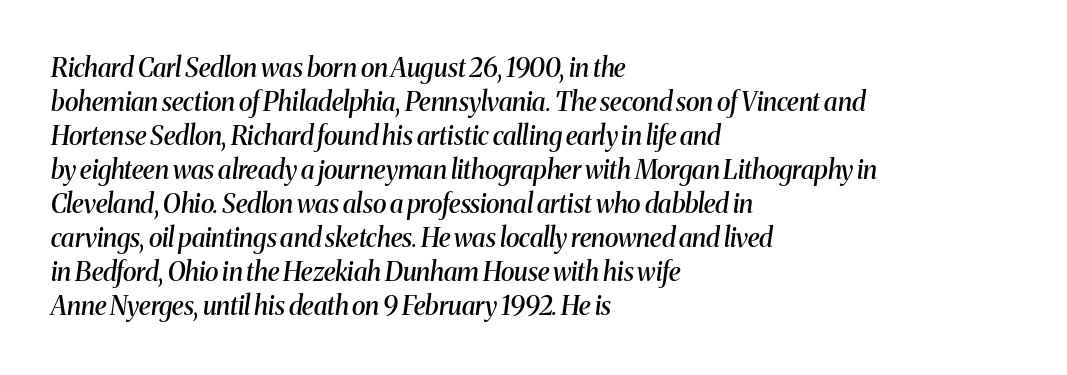
Q: Is the text bold? A: Semi-bold.
Q: Is the text italic (slanted)? A: Yes, it leans right by about 8 degrees.
Q: Is the text underlined? A: No.
Q: How is the paragraph aligned? A: Left-aligned.
Q: Is the spacing between letters normal or unusually wide? A: Normal.
Q: Is the spacing between lines tight, normal or loose? A: Normal.
